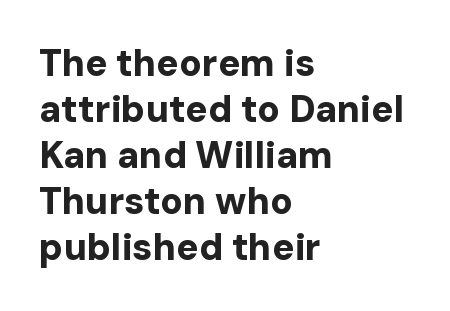
{"serif": "no", "italic": "no", "bold": "yes", "weight": "bold", "width": "normal", "stroke_contrast": "low", "x_height": "medium", "monospaced": "no", "underline": "no", "align": "left", "line_spacing_ratio": 1.24, "letter_spacing": "normal", "letter_spacing_em": 0.0, "glyph_px": 37}
